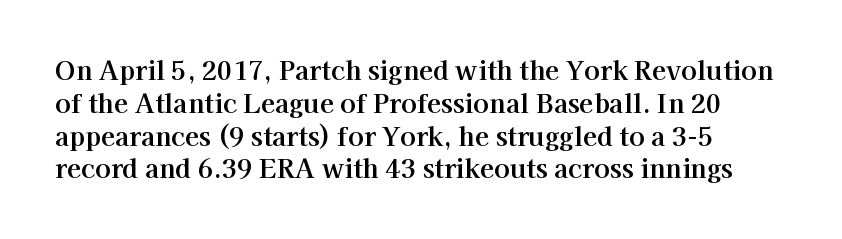
Q: Is the text italic (slanted)? A: No, it is upright.
Q: Is the text underlined? A: No.
Q: How is the paragraph aligned? A: Left-aligned.
Q: Is the spacing between letters normal or unusually wide? A: Normal.
Q: Is the spacing between lines tight, normal or loose? A: Normal.
